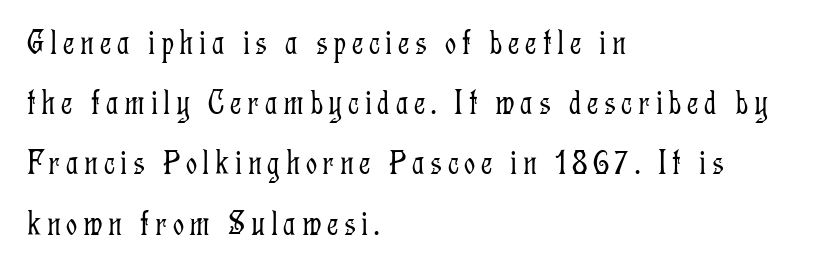
Has an underline been added? It has not. No extra ink here — the face is not bold. The font's upright variant was chosen for this text. Does the copy run flush right? No — it runs flush left. These lines are composed in type with serifs. Think of a printed novel: that variable character pitch is what you see here.
